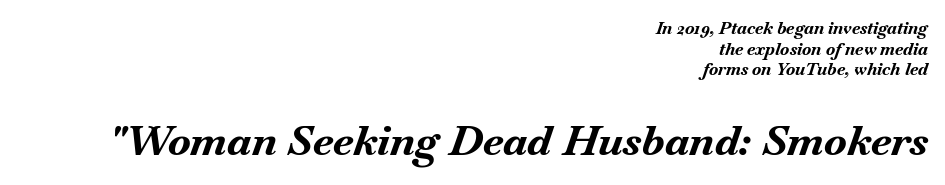
The image shows 42 px bold type, italic (leaning right); set right-aligned, line spacing 1.22x, normal letter spacing, not underlined; the second (bottom) block is 2.47x larger; medium stroke contrast and a small x-height.
